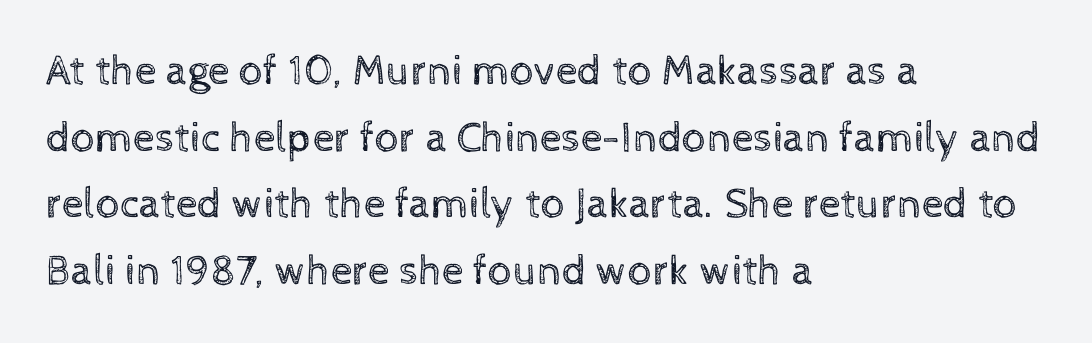
Q: Is the text bold? A: No.
Q: Is the text italic (slanted)? A: No, it is upright.
Q: Is the text underlined? A: No.
Q: How is the paragraph aligned? A: Left-aligned.
Q: Is the spacing between letters normal or unusually wide? A: Normal.
Q: Is the spacing between lines tight, normal or loose? A: Normal.
Q: Width (condensed, normal, or wide)? A: Normal.
Q: x-height? A: Medium.
Q: Monospaced? A: No.
